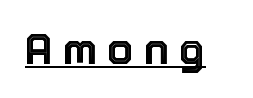
You can tell it's not italic because the verticals are truly vertical. This sample has the flowing, uneven cadence of proportional lettering. The tracking jumps out immediately: characters are airy and widely separated. Has an underline been added? It has.
